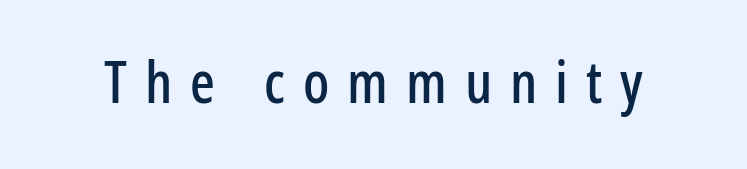
{"serif": "no", "italic": "no", "width": "condensed", "stroke_contrast": "low", "x_height": "medium", "monospaced": "no", "underline": "no", "letter_spacing": "wide", "letter_spacing_em": 0.31, "glyph_px": 58}
